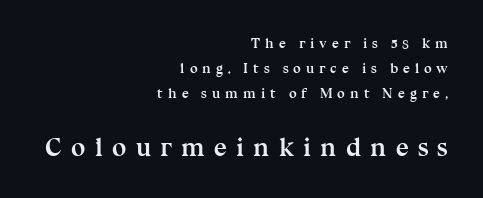
The image shows 26 px bold type, upright; set right-aligned, line spacing 1.78x, unusually wide letter spacing (+0.35 em), not underlined; the second (bottom) block is 1.86x larger.
